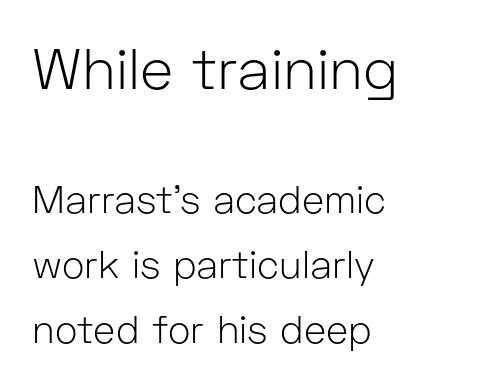
No chunkiness to these letters — they're not bold. No extra tracking has been applied to these lines. Teacher's note: observe the even left margin — that is flush-left alignment. Of the two passages, the one on top uses the larger point size. Only glyphs here, with clear space below each row.
